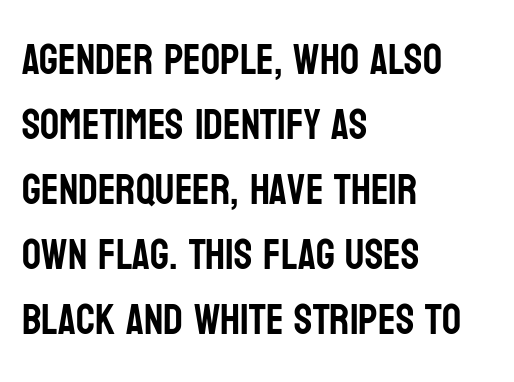
{"serif": "no", "italic": "no", "width": "condensed", "stroke_contrast": "low", "x_height": "large", "monospaced": "no", "underline": "no", "align": "left", "line_spacing": "normal", "line_spacing_ratio": 1.55, "letter_spacing": "normal", "letter_spacing_em": 0.0, "glyph_px": 42}
